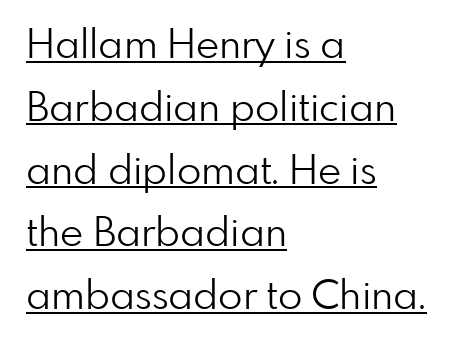
Does a line run under the words? Yes, clearly. Here the glyphs are tracked normally, forming tight word shapes. Successive baselines arrive at the customary interval. In terms of letterform style, serifs are entirely absent. Italic: no, the glyphs are upright roman.
